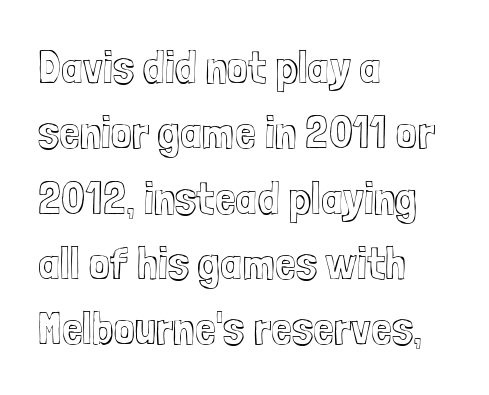
The image shows 47 px condensed type, upright; set left-aligned, normal line spacing (1.39x), normal letter spacing, not underlined; a medium x-height.
